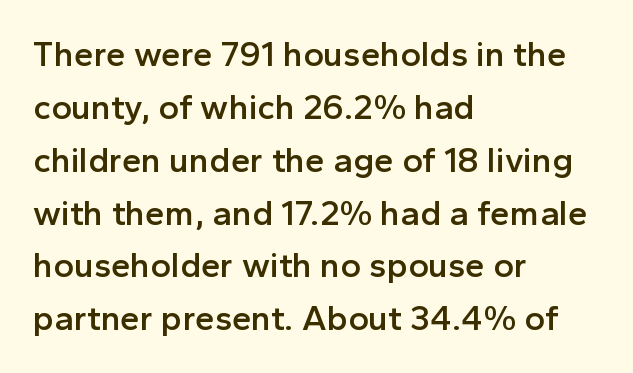
The image shows 35 px semibold sans-serif type, upright; set left-aligned, normal line spacing (1.51x), normal letter spacing, not underlined; a medium x-height.
